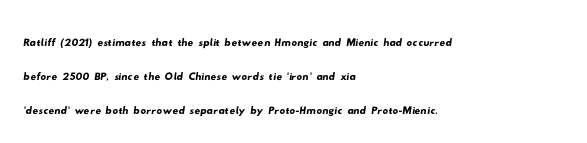
{"serif": "no", "width": "wide", "stroke_contrast": "low", "x_height": "small", "monospaced": "no", "underline": "no", "align": "left", "line_spacing_ratio": 1.21, "letter_spacing": "normal", "letter_spacing_em": 0.0, "glyph_px": 28}
